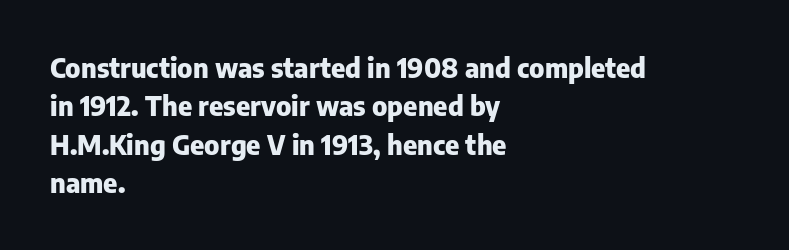
Q: Is the text bold? A: Yes.
Q: Is the text italic (slanted)? A: No, it is upright.
Q: Is the text underlined? A: No.
Q: How is the paragraph aligned? A: Left-aligned.
Q: Is the spacing between letters normal or unusually wide? A: Normal.
Q: Is the spacing between lines tight, normal or loose? A: Normal.
